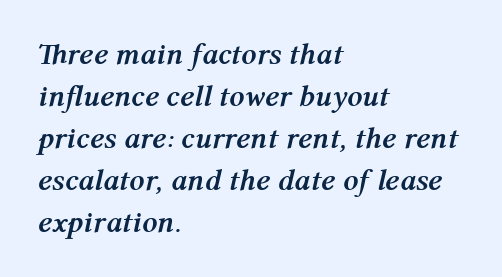
{"italic": "yes", "lean": "right", "slant_degrees": 12, "bold": "yes", "weight": "semibold", "width": "normal", "stroke_contrast": "medium", "x_height": "medium", "monospaced": "no", "underline": "no", "align": "left", "line_spacing": "normal", "line_spacing_ratio": 1.4, "letter_spacing": "normal", "letter_spacing_em": 0.0, "glyph_px": 30}
